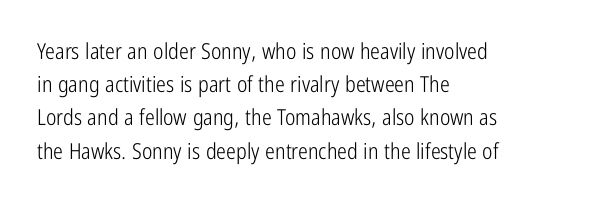
Q: Is the text bold? A: No.
Q: Is the text italic (slanted)? A: No, it is upright.
Q: Is the text underlined? A: No.
Q: How is the paragraph aligned? A: Left-aligned.
Q: Is the spacing between letters normal or unusually wide? A: Normal.
Q: Is the spacing between lines tight, normal or loose? A: Normal.
